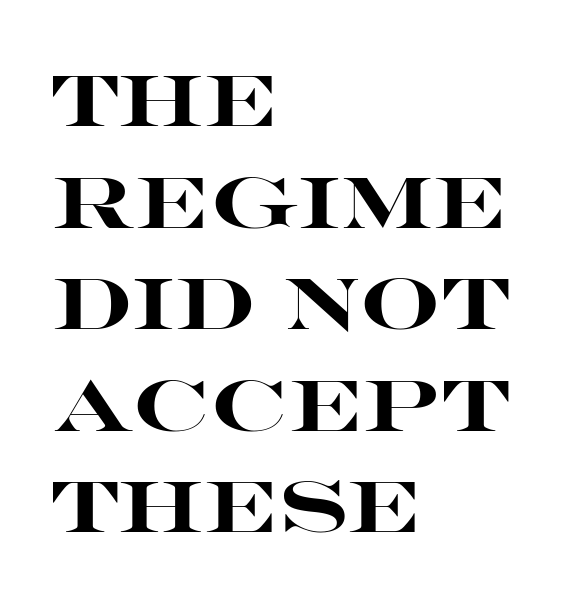
{"italic": "no", "bold": "yes", "weight": "heavy", "width": "wide", "stroke_contrast": "high", "x_height": "large", "monospaced": "no", "underline": "no", "align": "left", "line_spacing": "normal", "line_spacing_ratio": 1.43, "letter_spacing": "normal", "letter_spacing_em": 0.0, "glyph_px": 71}
